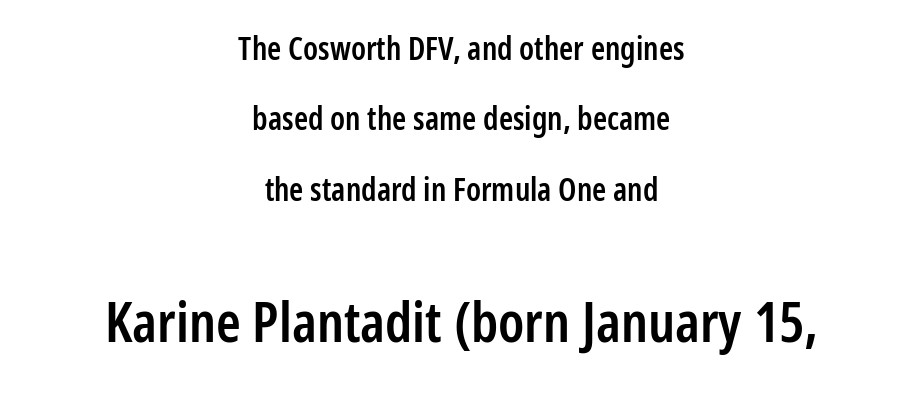
{"serif": "no", "italic": "no", "bold": "semi", "weight": "semibold", "width": "condensed", "stroke_contrast": "low", "x_height": "medium", "monospaced": "no", "underline": "no", "align": "center", "line_spacing": "loose", "line_spacing_ratio": 2.2, "letter_spacing": "normal", "letter_spacing_em": 0.0, "larger_block": "second", "size_ratio": 1.75, "glyph_px": 56}
